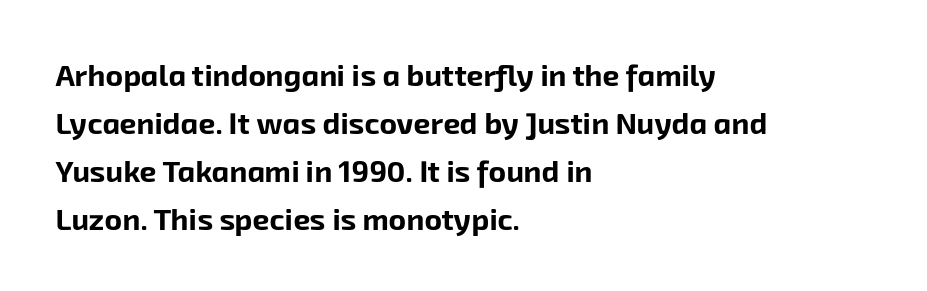
The gap between lines stays unmarked. As a designer I'd log this as weight 700, bold. Typeset ragged right — the left edge is the straight one. The letterforms sit shoulder to shoulder at normal distance. What kind of face is this? One without serifs — a sans.
